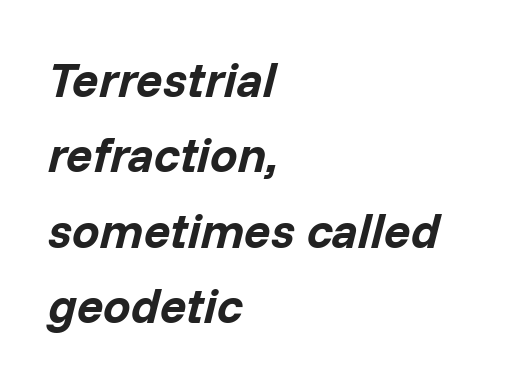
{"italic": "yes", "lean": "right", "slant_degrees": 14, "bold": "yes", "weight": "bold", "width": "normal", "stroke_contrast": "low", "x_height": "medium", "monospaced": "no", "underline": "no", "align": "left", "line_spacing": "normal", "line_spacing_ratio": 1.54, "letter_spacing": "normal", "letter_spacing_em": 0.0, "glyph_px": 49}
